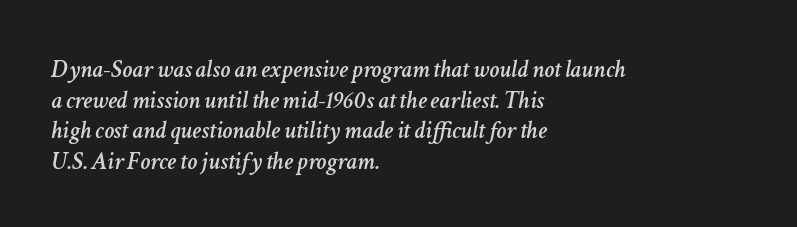
{"italic": "yes", "lean": "right", "slant_degrees": 11, "underline": "no", "align": "left", "line_spacing_ratio": 1.23, "letter_spacing": "normal", "letter_spacing_em": 0.0, "glyph_px": 25}
